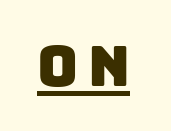
{"serif": "no", "width": "normal", "stroke_contrast": "low", "x_height": "large", "monospaced": "no", "underline": "yes", "glyph_px": 56}
